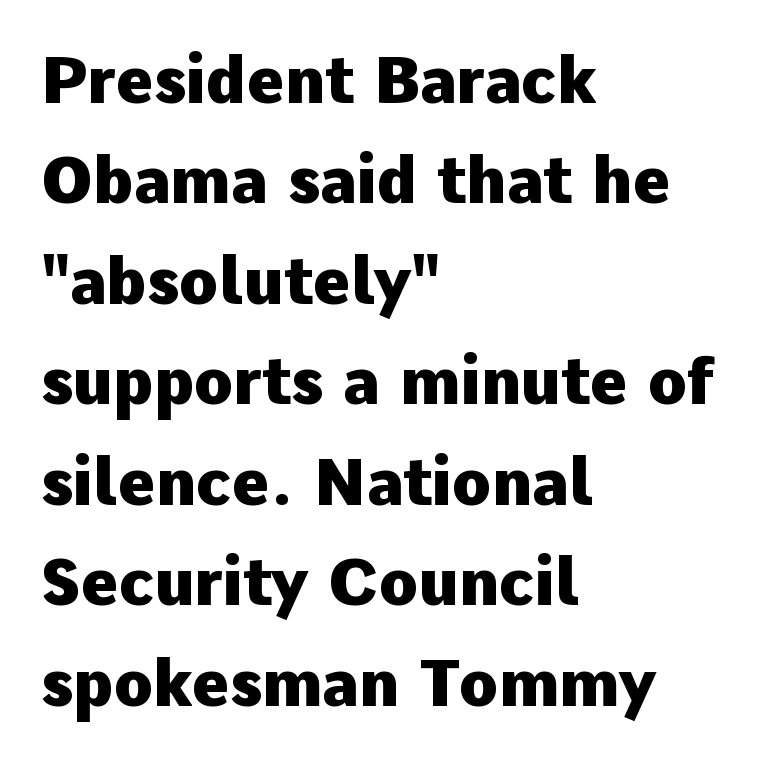
Q: Is the text bold? A: Yes.
Q: Is the text italic (slanted)? A: No, it is upright.
Q: Is the typeface a serif or a sans-serif typeface? A: Sans-serif.
Q: Is the text underlined? A: No.
Q: How is the paragraph aligned? A: Left-aligned.
Q: Is the spacing between letters normal or unusually wide? A: Normal.
Q: Is the spacing between lines tight, normal or loose? A: Normal.
Q: Width (condensed, normal, or wide)? A: Normal.
Q: Stroke contrast? A: Low.
Q: x-height? A: Medium.
Q: Monospaced? A: No.
